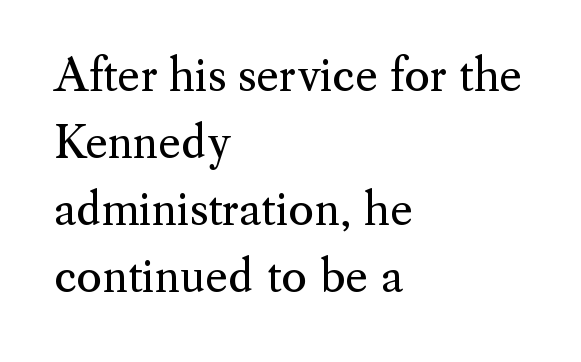
The font family rendered here belongs to the serif group. Beneath every word, the page is bare. Each line starts at the same left margin while the right side varies. Upright lettering throughout. The passage shown has conventional tracking throughout. This sample has the flowing, uneven cadence of proportional lettering.
